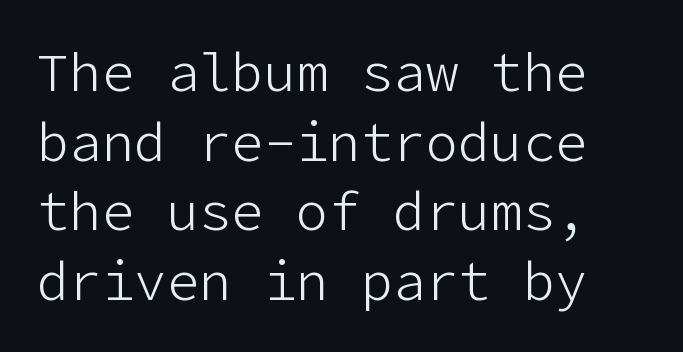
{"serif": "no", "italic": "no", "bold": "no", "weight": "light", "width": "normal", "stroke_contrast": "low", "x_height": "medium", "underline": "no", "line_spacing": "normal", "line_spacing_ratio": 1.29, "letter_spacing": "normal", "letter_spacing_em": 0.0, "glyph_px": 54}
